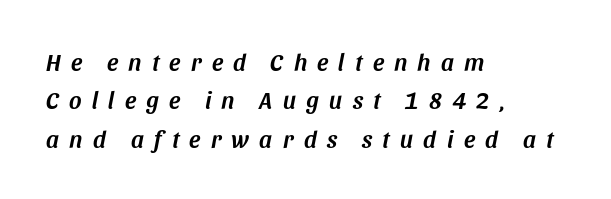
The lines in this sample share a left origin and differ only in where they stop. The rendering applies a slant to the glyphs. The line-height multiplier appears to be the usual default. These lines have a slow, spaced-out rhythm from letter to letter.
